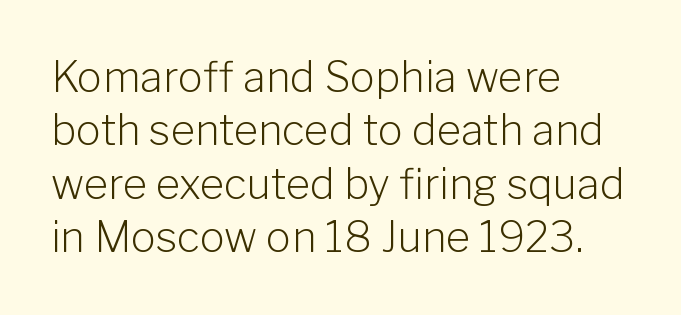
Students, observe: this is what conventionally led text looks like. Is the letter spacing exaggerated? No — it looks like the ordinary default. Classification — sans serif. The rendering uses natural spacing where letterforms have individual widths. Bare-footed words on every line.
